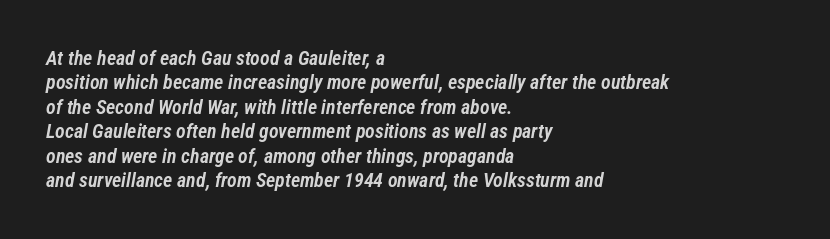
Q: Is the text bold? A: Semi-bold.
Q: Is the text italic (slanted)? A: Yes, it leans right by about 12 degrees.
Q: Is the text underlined? A: No.
Q: How is the paragraph aligned? A: Left-aligned.
Q: Is the spacing between letters normal or unusually wide? A: Normal.
